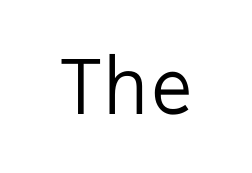
Q: Is the text bold? A: No.
Q: Is the text italic (slanted)? A: No, it is upright.
Q: Is the typeface a serif or a sans-serif typeface? A: Sans-serif.
Q: Is the text underlined? A: No.
Q: Is the spacing between letters normal or unusually wide? A: Normal.
Q: Width (condensed, normal, or wide)? A: Normal.
Q: Stroke contrast? A: Low.
Q: x-height? A: Medium.
Q: Monospaced? A: Yes.
